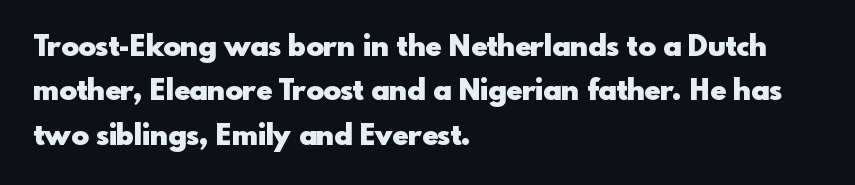
The image shows 29 px heavy sans-serif type, upright; set left-aligned, normal line spacing (1.53x), normal letter spacing, not underlined; a small x-height.
